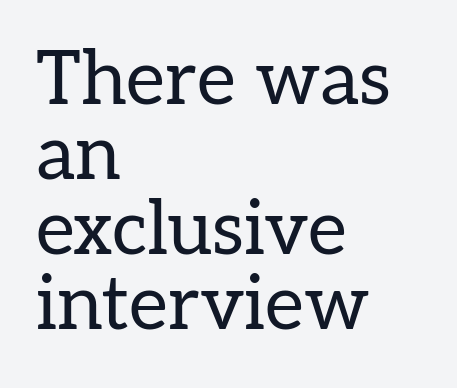
{"serif": "yes", "italic": "no", "bold": "no", "weight": "regular", "width": "normal", "stroke_contrast": "low", "x_height": "medium", "monospaced": "no", "underline": "no", "align": "left", "line_spacing": "tight", "line_spacing_ratio": 1.0, "letter_spacing": "normal", "letter_spacing_em": 0.0, "glyph_px": 75}
